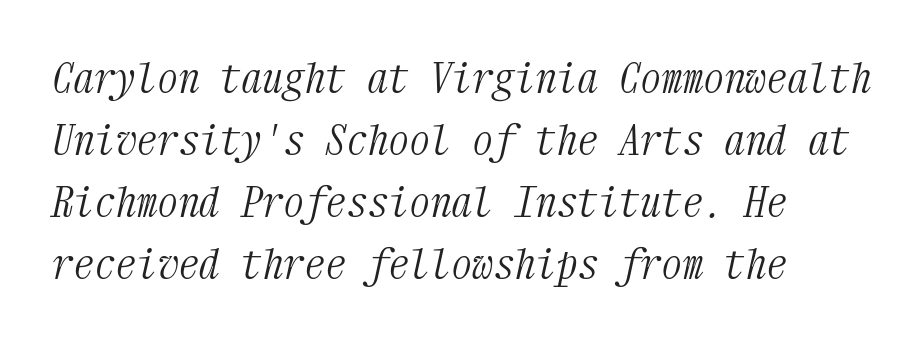
{"serif": "yes", "italic": "yes", "lean": "right", "slant_degrees": 12, "bold": "no", "weight": "light", "width": "condensed", "stroke_contrast": "medium", "x_height": "medium", "monospaced": "yes", "underline": "no", "align": "left", "line_spacing": "normal", "line_spacing_ratio": 1.48, "letter_spacing": "normal", "letter_spacing_em": 0.0, "glyph_px": 42}
